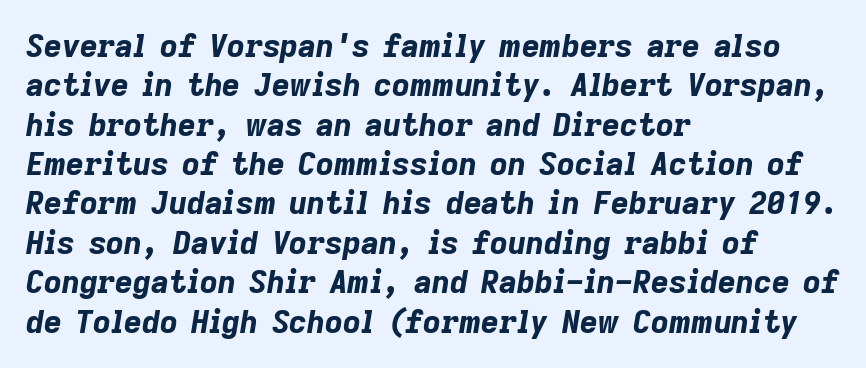
Alignment: flush left. A normal amount of white space separates one row of letters from the next. Each word holds together tightly as a unit, with standard inter-letter gaps. The string is rendered with underlining switched off.
